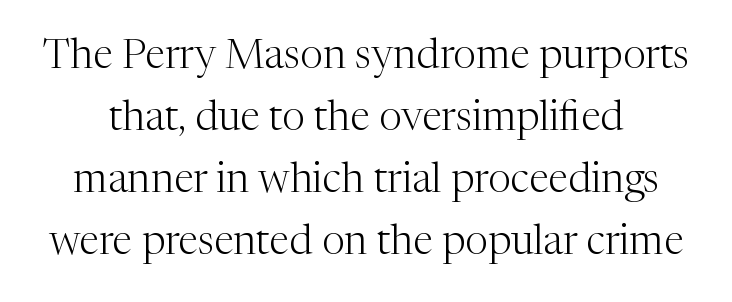
The image shows 41 px light serif type, upright; set normal line spacing (1.51x), normal letter spacing, not underlined; medium stroke contrast and a medium x-height.
